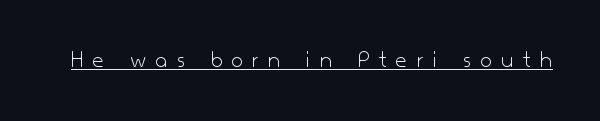
Q: Is the text bold? A: No.
Q: Is the text italic (slanted)? A: No, it is upright.
Q: Is the text underlined? A: Yes.
Q: Is the spacing between letters normal or unusually wide? A: Unusually wide.
